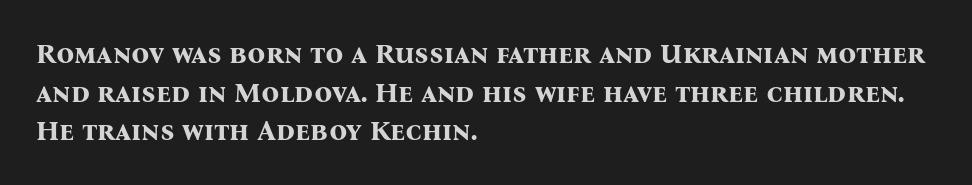
{"serif": "yes", "italic": "no", "bold": "yes", "weight": "bold", "width": "normal", "stroke_contrast": "medium", "x_height": "medium", "monospaced": "no", "underline": "no", "align": "left", "line_spacing": "normal", "line_spacing_ratio": 1.38, "letter_spacing": "normal", "letter_spacing_em": 0.0, "glyph_px": 28}
